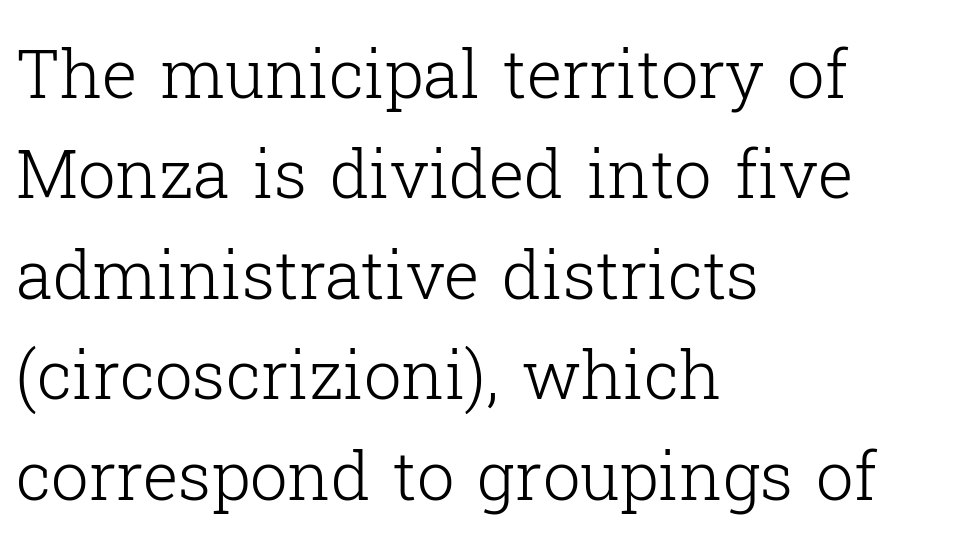
Q: Is the text bold? A: No.
Q: Is the text italic (slanted)? A: No, it is upright.
Q: Is the typeface a serif or a sans-serif typeface? A: Serif.
Q: Is the text underlined? A: No.
Q: How is the paragraph aligned? A: Left-aligned.
Q: Is the spacing between letters normal or unusually wide? A: Normal.
Q: Is the spacing between lines tight, normal or loose? A: Normal.
Q: Width (condensed, normal, or wide)? A: Normal.
Q: Stroke contrast? A: Low.
Q: x-height? A: Medium.
Q: Monospaced? A: No.
